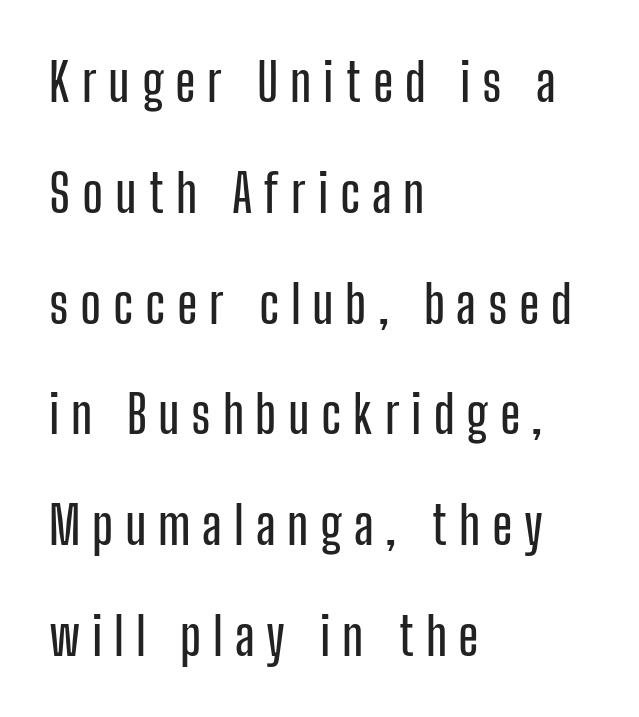
The image shows 53 px condensed sans-serif type, upright; set left-aligned, loose line spacing (2.09x), unusually wide letter spacing (+0.22 em), not underlined; low stroke contrast and a medium x-height.
